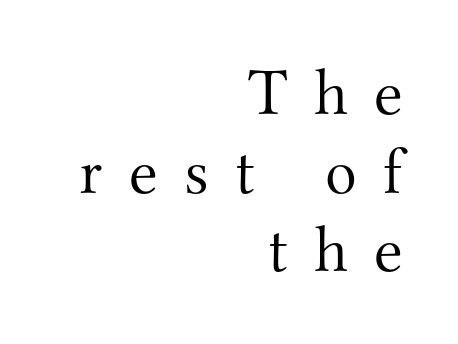
{"serif": "yes", "italic": "no", "bold": "no", "weight": "light", "width": "normal", "stroke_contrast": "medium", "x_height": "small", "monospaced": "no", "underline": "no", "align": "right", "line_spacing_ratio": 1.19, "letter_spacing": "wide", "letter_spacing_em": 0.4, "glyph_px": 66}
